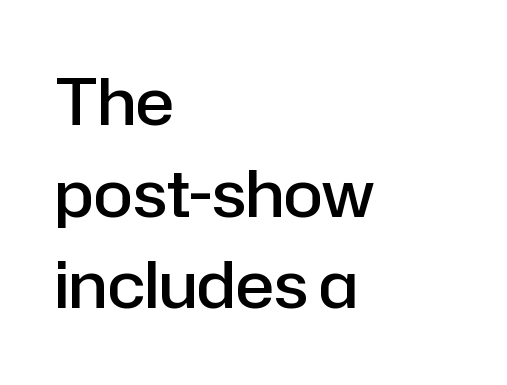
Look at the stroke-to-counter ratio: somewhat heavy, a semibold. Is there much room between lines? A standard amount, neither cramped nor airy. All the whitespace from short lines collects on the right. The gap between lines stays unmarked. A typesetter would call this proportional, since set widths differ per character.
